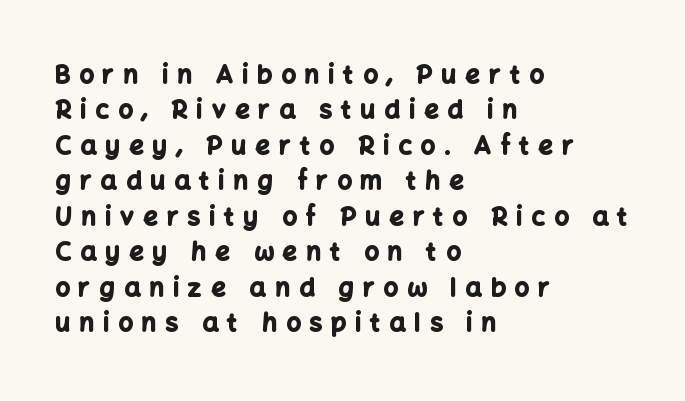
{"italic": "no", "bold": "yes", "underline": "no", "align": "left", "line_spacing": "normal", "line_spacing_ratio": 1.42, "letter_spacing": "wide", "letter_spacing_em": 0.37, "glyph_px": 25}
